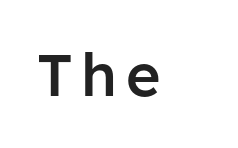
Q: Is the text bold? A: Semi-bold.
Q: Is the text italic (slanted)? A: No, it is upright.
Q: Is the typeface a serif or a sans-serif typeface? A: Sans-serif.
Q: Is the text underlined? A: No.
Q: Width (condensed, normal, or wide)? A: Normal.
Q: Stroke contrast? A: Low.
Q: x-height? A: Medium.
Q: Monospaced? A: No.
